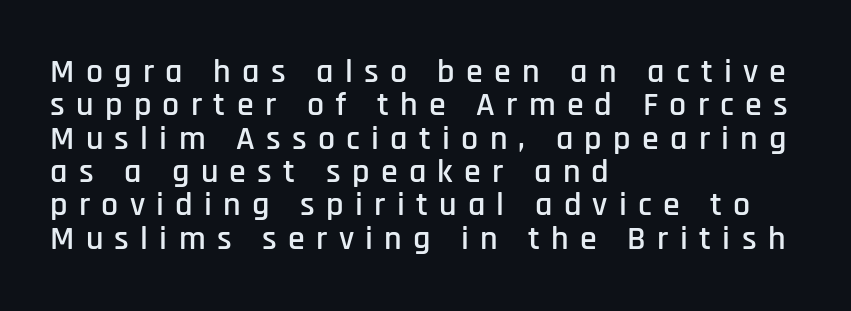
{"serif": "no", "italic": "no", "width": "condensed", "stroke_contrast": "low", "x_height": "large", "monospaced": "no", "underline": "no", "align": "left", "line_spacing": "tight", "line_spacing_ratio": 0.98, "letter_spacing": "wide", "letter_spacing_em": 0.33, "glyph_px": 34}
